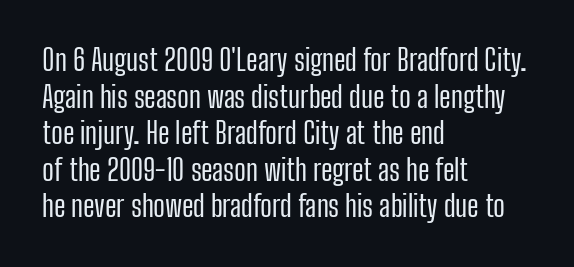
{"serif": "no", "italic": "no", "bold": "no", "weight": "regular", "width": "condensed", "stroke_contrast": "low", "x_height": "medium", "monospaced": "no", "underline": "no", "align": "left", "line_spacing": "normal", "line_spacing_ratio": 1.26, "letter_spacing": "normal", "letter_spacing_em": 0.0, "glyph_px": 29}
